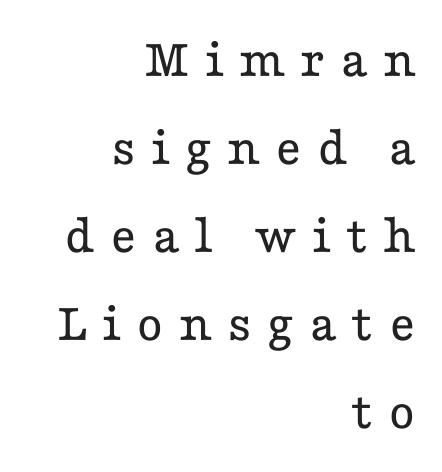
The image shows 56 px regular-weight, wide serif type, upright; set right-aligned, normal line spacing (1.57x), unusually wide letter spacing (+0.26 em), not underlined; low stroke contrast and a medium x-height.
